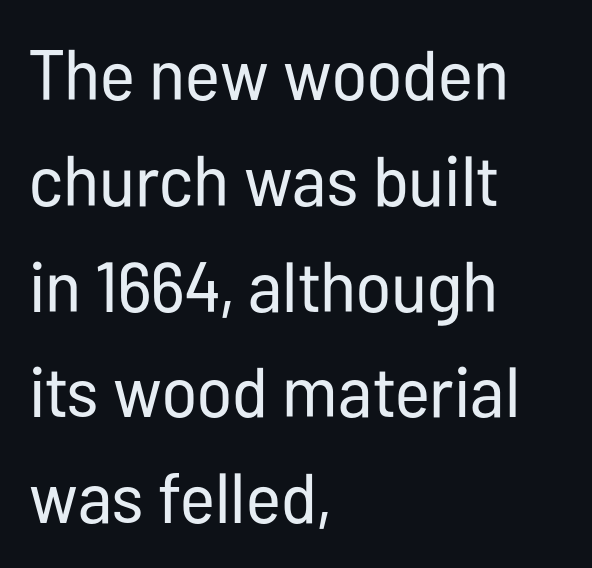
{"serif": "no", "italic": "no", "bold": "no", "weight": "regular", "width": "condensed", "stroke_contrast": "low", "x_height": "medium", "monospaced": "no", "underline": "no", "align": "left", "line_spacing": "normal", "line_spacing_ratio": 1.49, "letter_spacing": "normal", "letter_spacing_em": 0.0, "glyph_px": 71}
